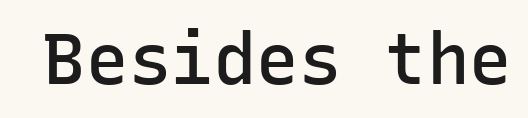
{"serif": "no", "italic": "no", "bold": "semi", "weight": "semibold", "width": "normal", "stroke_contrast": "low", "x_height": "medium", "monospaced": "yes", "underline": "no", "letter_spacing": "normal", "letter_spacing_em": 0.0, "glyph_px": 71}
